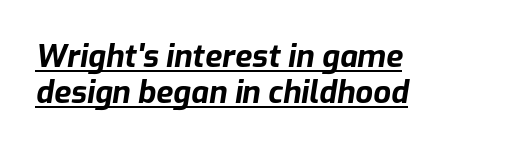
Q: Is the text bold? A: Yes.
Q: Is the text italic (slanted)? A: Yes, it leans right by about 9 degrees.
Q: Is the text underlined? A: Yes.
Q: How is the paragraph aligned? A: Left-aligned.
Q: Is the spacing between letters normal or unusually wide? A: Normal.
Q: Width (condensed, normal, or wide)? A: Normal.
Q: Stroke contrast? A: Low.
Q: x-height? A: Medium.
Q: Monospaced? A: No.
